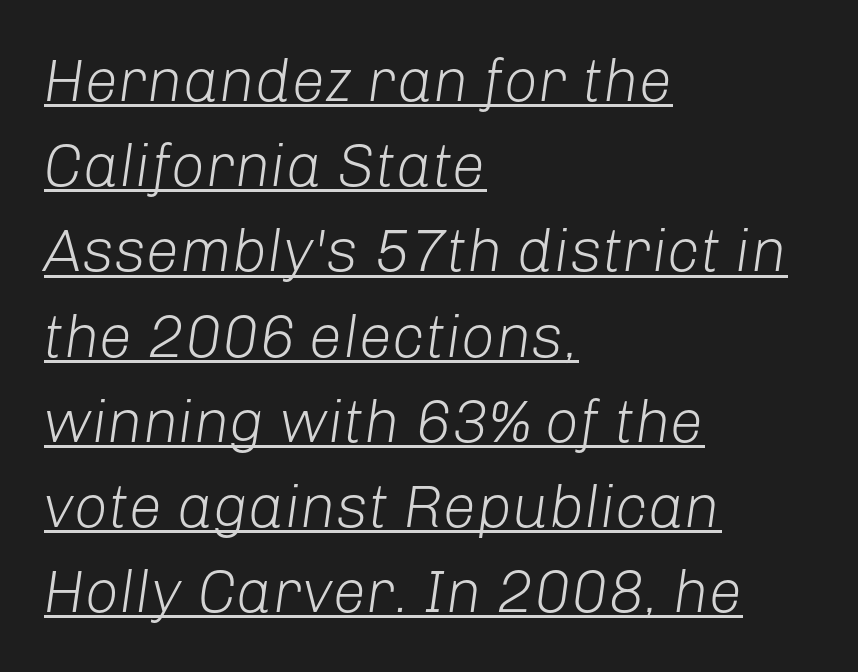
{"italic": "yes", "lean": "right", "slant_degrees": 8, "bold": "no", "weight": "light", "width": "normal", "stroke_contrast": "low", "x_height": "medium", "monospaced": "no", "underline": "yes", "align": "left", "line_spacing": "normal", "line_spacing_ratio": 1.42, "letter_spacing": "normal", "letter_spacing_em": 0.0, "glyph_px": 60}
